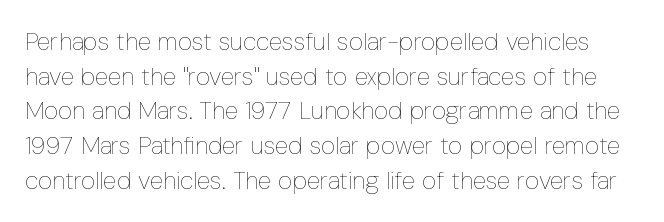
The image shows 25 px text type, upright; set normal line spacing (1.39x), normal letter spacing, not underlined.
